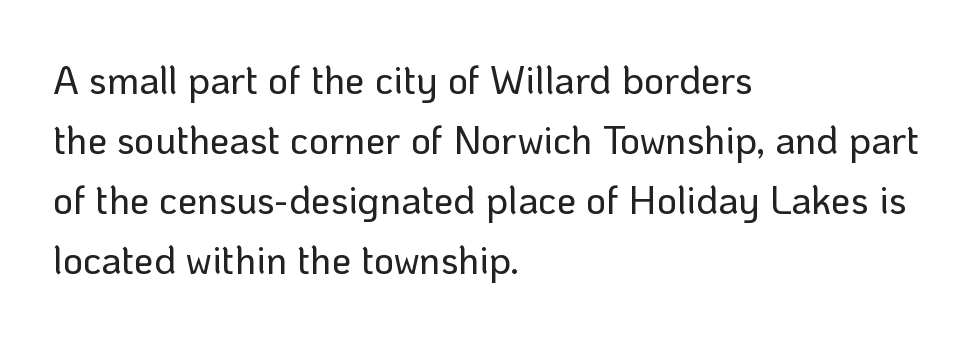
The image shows 39 px sans-serif type, upright; set left-aligned, normal line spacing (1.54x), normal letter spacing, not underlined; low stroke contrast and a medium x-height.
